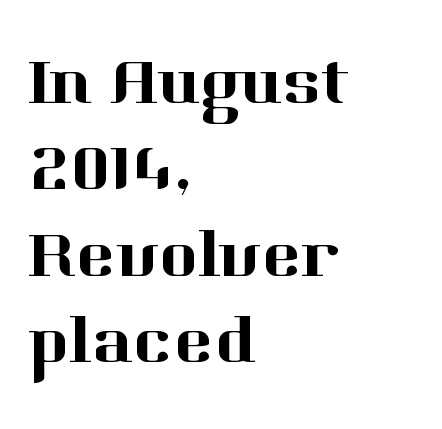
The image shows 67 px serif type, upright; set left-aligned, normal line spacing (1.29x), normal letter spacing, not underlined; high stroke contrast and a medium x-height.
